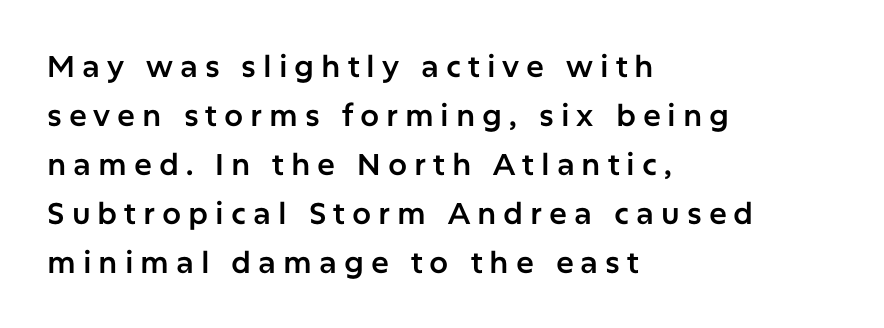
Q: Is the text italic (slanted)? A: No, it is upright.
Q: Is the typeface a serif or a sans-serif typeface? A: Sans-serif.
Q: Is the text underlined? A: No.
Q: How is the paragraph aligned? A: Left-aligned.
Q: Is the spacing between letters normal or unusually wide? A: Unusually wide.
Q: Is the spacing between lines tight, normal or loose? A: Normal.
Q: Width (condensed, normal, or wide)? A: Normal.
Q: Stroke contrast? A: Low.
Q: x-height? A: Medium.
Q: Monospaced? A: No.
